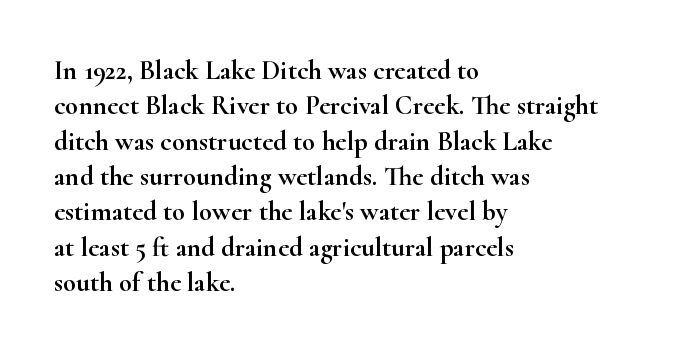
{"italic": "no", "underline": "no", "align": "left", "line_spacing": "normal", "line_spacing_ratio": 1.31, "letter_spacing": "normal", "letter_spacing_em": 0.0, "glyph_px": 27}
